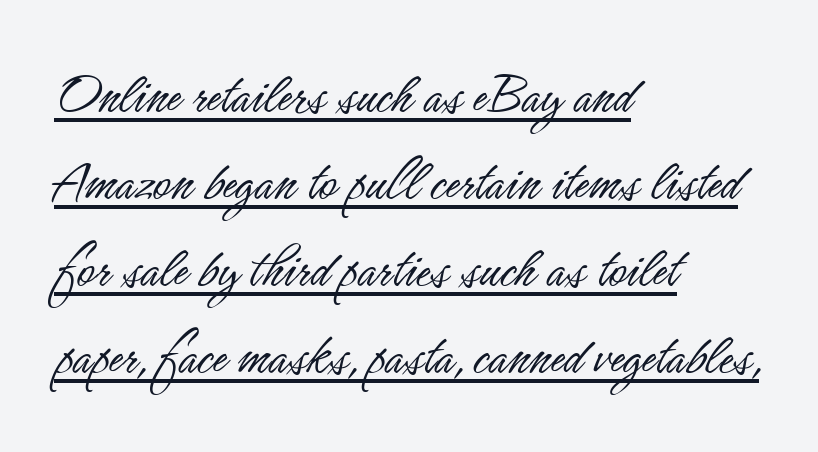
Leading: standard. You could not count columns in this text — the font is proportionally spaced. Layout note: lines flush left. Look at the bottom of the vertical strokes: they stop flat, with no serifs.
